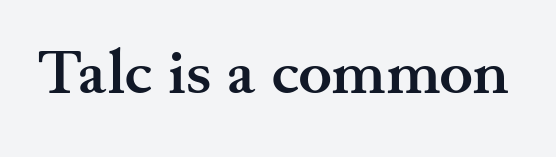
Q: Is the text bold? A: Yes.
Q: Is the text italic (slanted)? A: No, it is upright.
Q: Is the typeface a serif or a sans-serif typeface? A: Serif.
Q: Is the text underlined? A: No.
Q: Is the spacing between letters normal or unusually wide? A: Normal.
Q: Width (condensed, normal, or wide)? A: Wide.
Q: Stroke contrast? A: Medium.
Q: x-height? A: Small.
Q: Monospaced? A: No.
